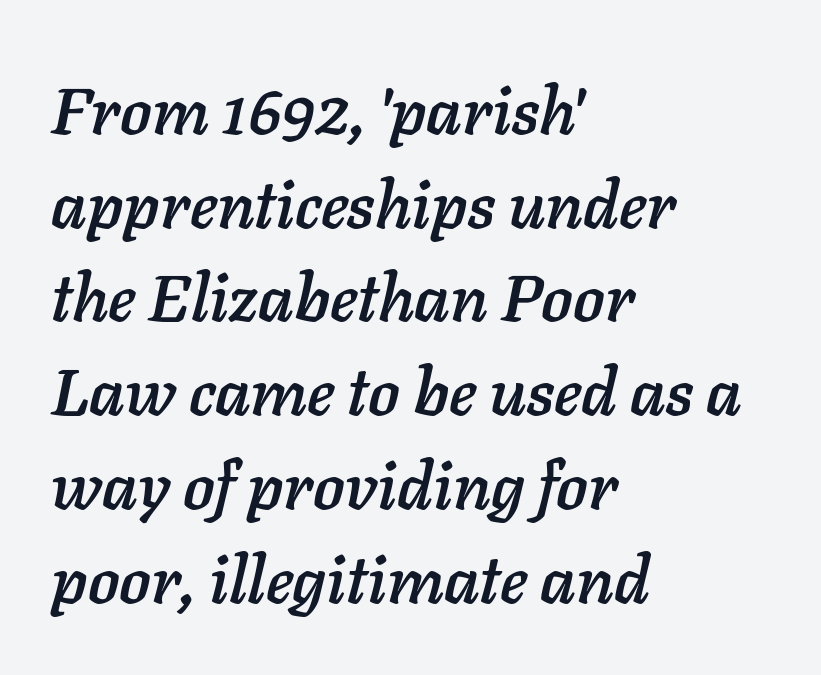
The rendering applies a slant to the glyphs. Vertically, the passage feels balanced, rows spaced as you'd expect. These lines are rendered in a variable-pitch font. The specimen omits any rule beneath the text block's lines.
